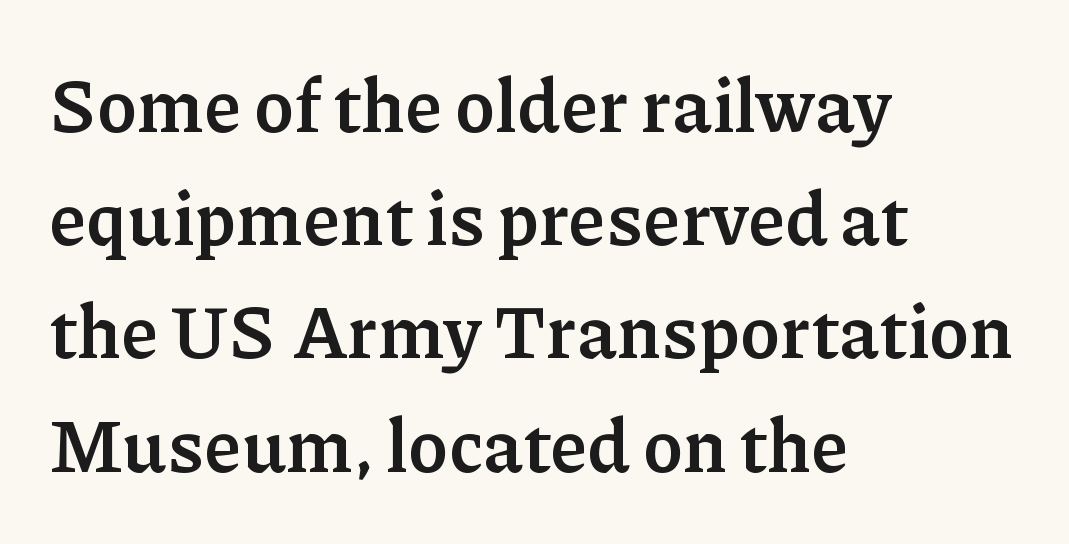
Typographic density is high because the face is bold. Standard letterfit; no display-style spreading of the glyphs. The leading is moderate, giving the passage an even texture. Looks like regular typesetting: each glyph gets only the width it needs.
